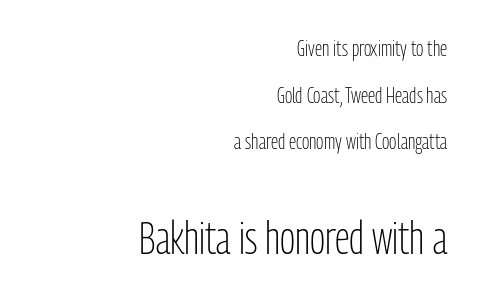
{"serif": "no", "italic": "no", "bold": "no", "weight": "light", "width": "condensed", "stroke_contrast": "low", "x_height": "medium", "monospaced": "no", "underline": "no", "align": "right", "line_spacing": "loose", "line_spacing_ratio": 2.12, "letter_spacing": "normal", "letter_spacing_em": 0.0, "larger_block": "second", "size_ratio": 2.05, "glyph_px": 45}
